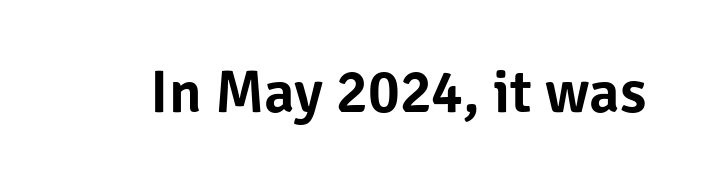
{"serif": "no", "italic": "no", "width": "normal", "stroke_contrast": "low", "x_height": "medium", "monospaced": "no", "underline": "no", "letter_spacing": "normal", "letter_spacing_em": 0.0, "glyph_px": 60}
